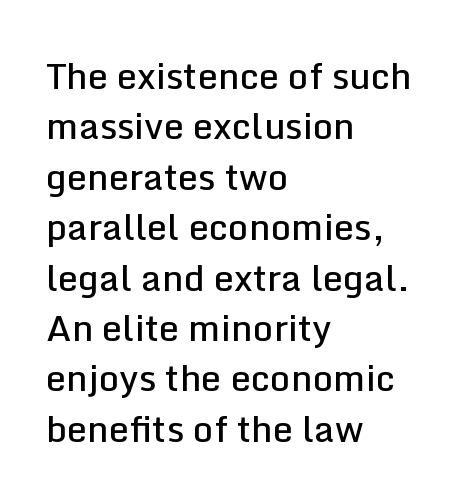
{"serif": "no", "italic": "no", "bold": "semi", "weight": "semibold", "width": "normal", "stroke_contrast": "low", "x_height": "medium", "monospaced": "no", "underline": "no", "align": "left", "line_spacing": "normal", "line_spacing_ratio": 1.4, "letter_spacing": "normal", "letter_spacing_em": 0.0, "glyph_px": 36}
